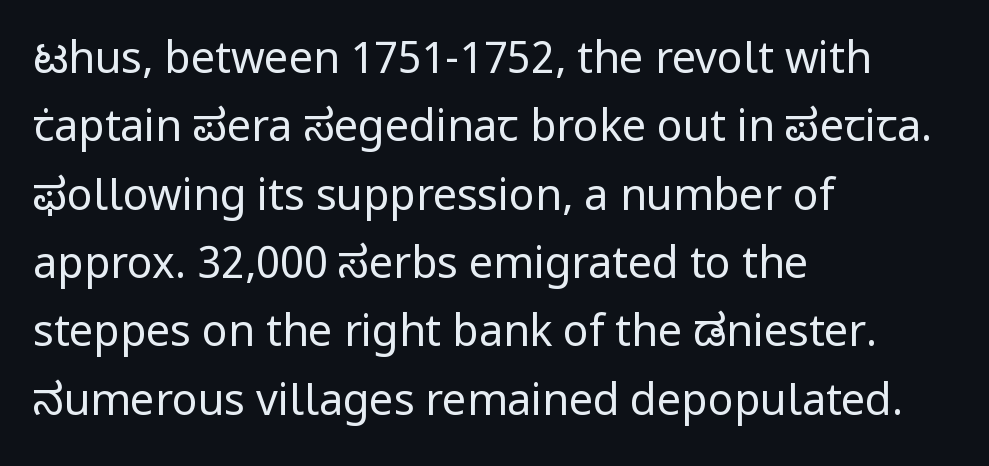
Q: Is the text bold? A: No.
Q: Is the text italic (slanted)? A: No, it is upright.
Q: Is the typeface a serif or a sans-serif typeface? A: Sans-serif.
Q: Is the text underlined? A: No.
Q: How is the paragraph aligned? A: Left-aligned.
Q: Is the spacing between letters normal or unusually wide? A: Normal.
Q: Is the spacing between lines tight, normal or loose? A: Normal.
Q: Width (condensed, normal, or wide)? A: Normal.
Q: Stroke contrast? A: Low.
Q: x-height? A: Medium.
Q: Monospaced? A: No.
